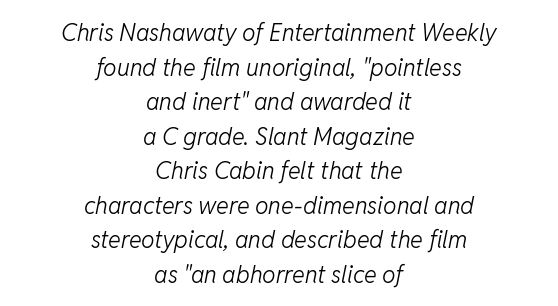
{"italic": "yes", "lean": "right", "slant_degrees": 11, "bold": "no", "underline": "no", "align": "center", "line_spacing": "normal", "line_spacing_ratio": 1.44, "letter_spacing": "normal", "letter_spacing_em": 0.0, "glyph_px": 24}
